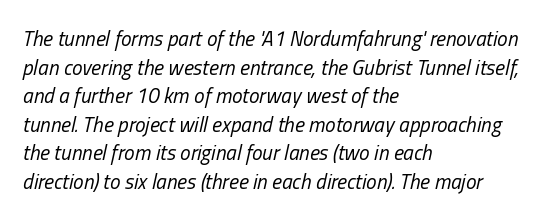
{"italic": "yes", "lean": "right", "slant_degrees": 13, "bold": "no", "underline": "no", "align": "left", "line_spacing": "normal", "line_spacing_ratio": 1.36, "letter_spacing": "normal", "letter_spacing_em": 0.0, "glyph_px": 21}
